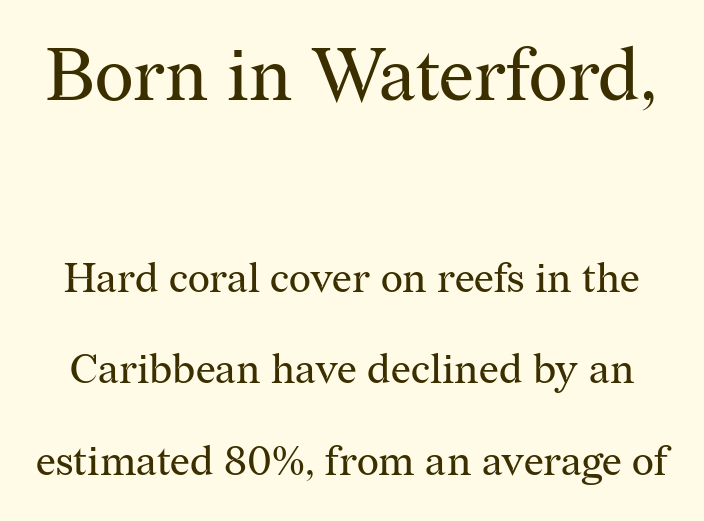
The image shows 74 px regular-weight serif type, upright; set loose line spacing (2.18x), normal letter spacing, not underlined; the first (top) block is 1.76x larger; medium stroke contrast and a medium x-height.
